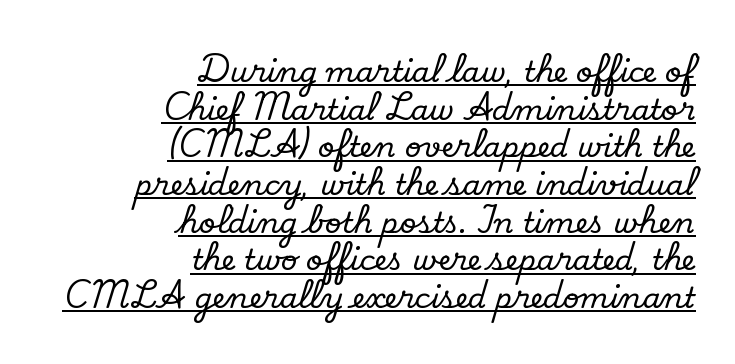
The letters carry serifs — small finishing strokes at the ends of their stems. Nobody touched the tracking dial on this one. Normally led — the rows are evenly, conventionally spaced.
